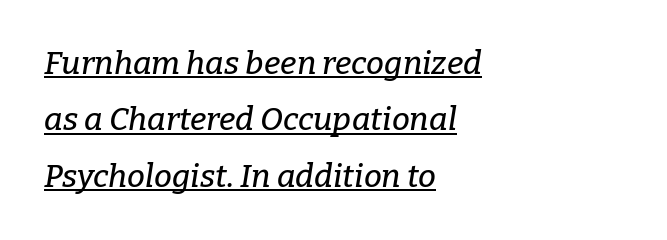
The image shows 32 px serif type, italic (leaning right); set left-aligned, line spacing 1.76x, normal letter spacing, underlined; low stroke contrast and a medium x-height.
